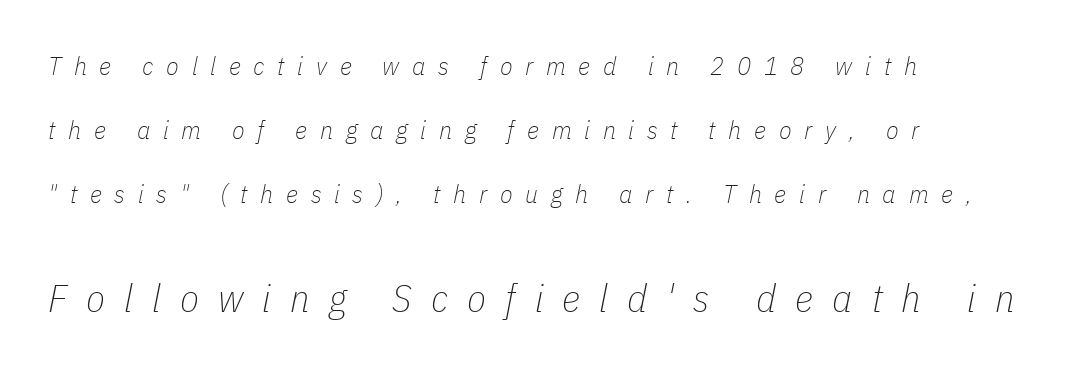
{"italic": "yes", "lean": "right", "slant_degrees": 11, "bold": "no", "weight": "thin", "width": "condensed", "stroke_contrast": "low", "x_height": "medium", "monospaced": "no", "underline": "no", "align": "left", "line_spacing": "loose", "line_spacing_ratio": 2.47, "letter_spacing": "wide", "letter_spacing_em": 0.49, "larger_block": "second", "size_ratio": 1.5, "glyph_px": 39}
